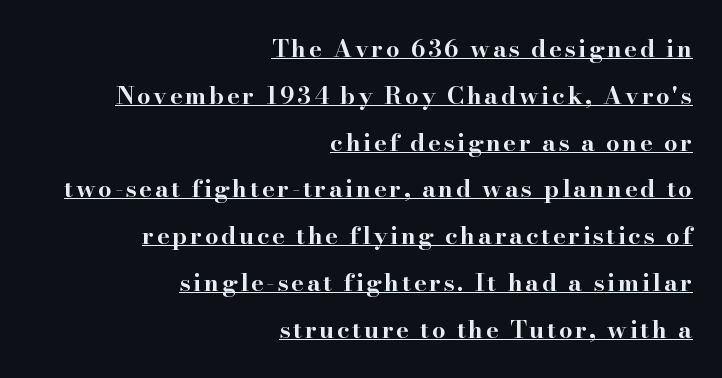
The paragraph has a hard right edge and a soft left edge. You can see a thin bar hugging the bottom of the glyphs. Do the letters lean? They stand straight. How would I describe the line gaps? Wide and relaxed.
